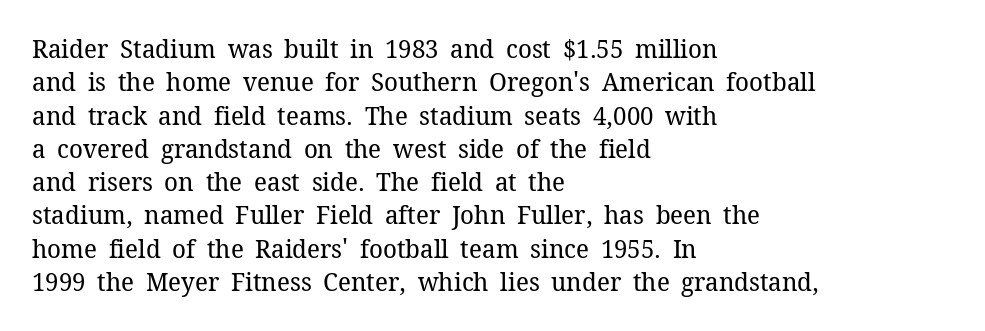
{"italic": "no", "bold": "no", "underline": "no", "align": "left", "line_spacing": "normal", "line_spacing_ratio": 1.28, "letter_spacing": "normal", "letter_spacing_em": 0.0, "glyph_px": 26}
